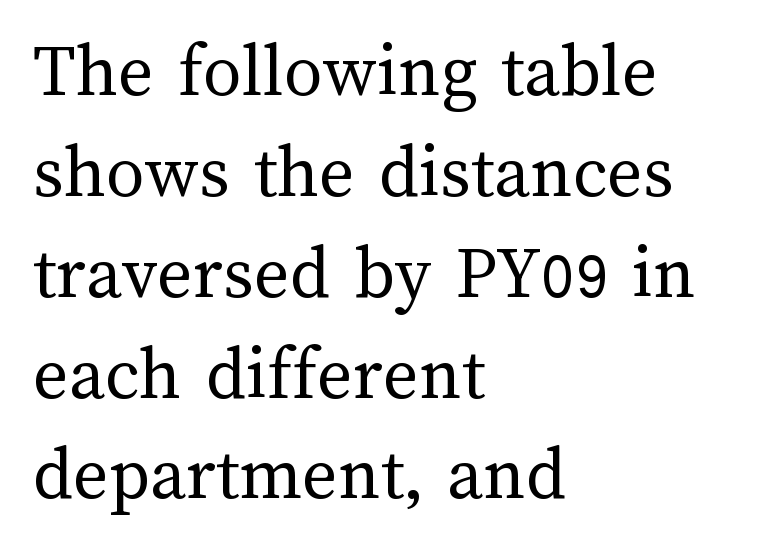
The image shows 77 px regular-weight type, upright; set left-aligned, normal line spacing (1.31x), normal letter spacing, not underlined; medium stroke contrast and a medium x-height.
